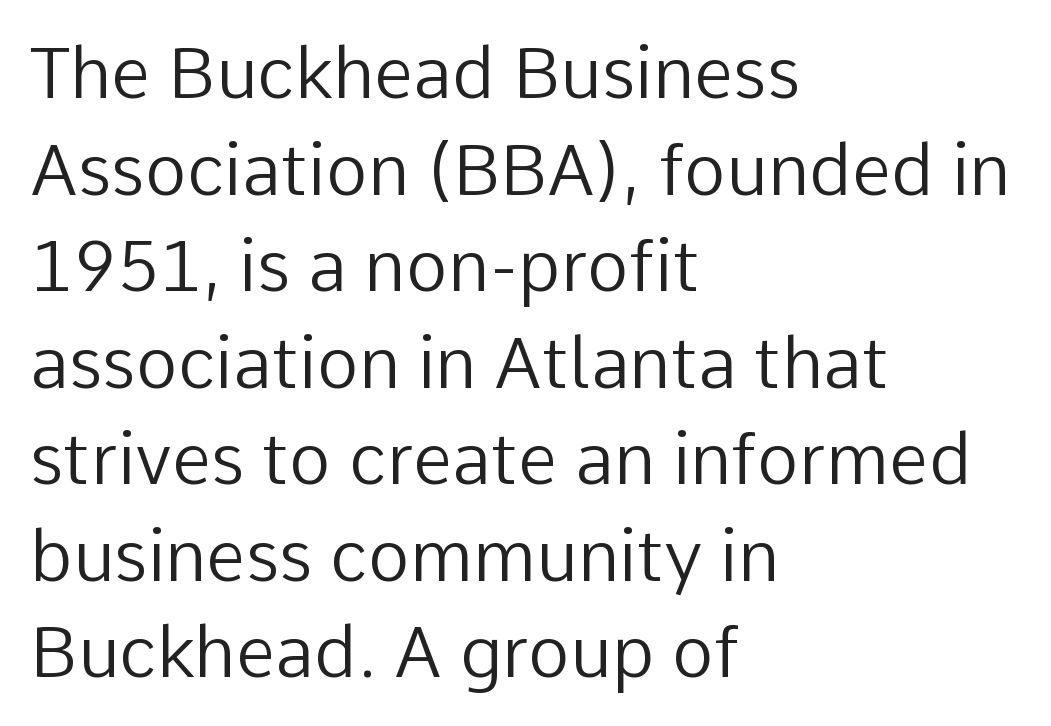
Q: Is the text bold? A: No.
Q: Is the text italic (slanted)? A: No, it is upright.
Q: Is the typeface a serif or a sans-serif typeface? A: Sans-serif.
Q: Is the text underlined? A: No.
Q: How is the paragraph aligned? A: Left-aligned.
Q: Is the spacing between letters normal or unusually wide? A: Normal.
Q: Is the spacing between lines tight, normal or loose? A: Normal.
Q: Width (condensed, normal, or wide)? A: Normal.
Q: Stroke contrast? A: Low.
Q: x-height? A: Medium.
Q: Monospaced? A: No.
